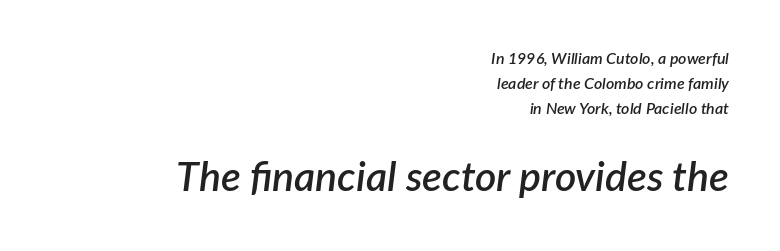
Character widths vary here, with narrow letters taking less room than wide ones. Only glyphs here, with clear space below each row. A typesetter would call this zero additional tracking. Casual observation: everything's shoved over to the right. Emphasis by weight is partial: semibold.
